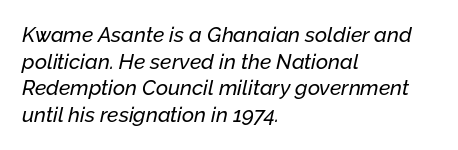
The image shows 21 px text type, italic (leaning right); set left-aligned, normal line spacing (1.27x), normal letter spacing, not underlined.
